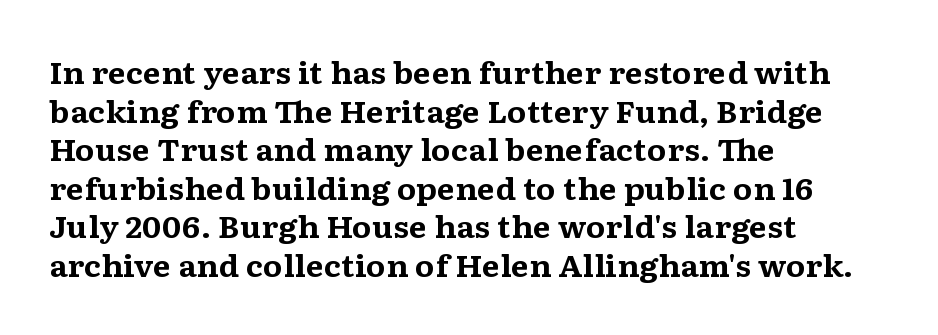
The image shows 29 px bold, wide serif type, upright; set left-aligned, normal line spacing (1.33x), normal letter spacing, not underlined; medium stroke contrast and a medium x-height.
